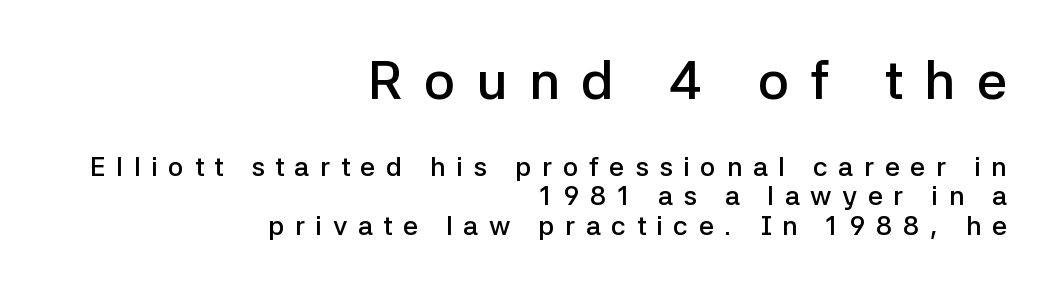
The more generous point size was reserved for the upper chunk. Each new line begins almost immediately beneath the previous one. The lines in this sample share a right terminus and differ only in where they begin. The gap between lines stays unmarked. A sans-serif font was chosen for this passage. The characters look somewhat weighty, a semibold short of true bold.
